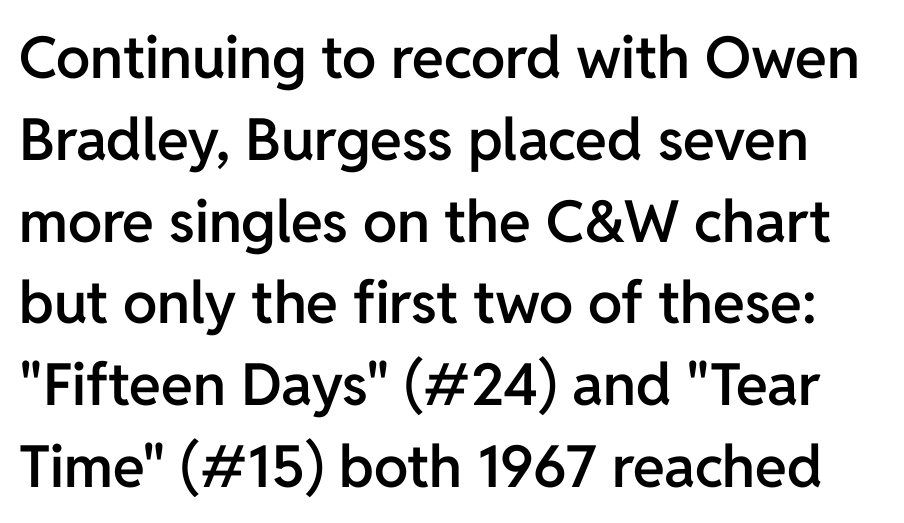
{"serif": "no", "italic": "no", "bold": "semi", "weight": "semibold", "width": "normal", "stroke_contrast": "low", "x_height": "medium", "monospaced": "no", "underline": "no", "line_spacing": "normal", "line_spacing_ratio": 1.41, "letter_spacing": "normal", "letter_spacing_em": 0.0, "glyph_px": 58}
